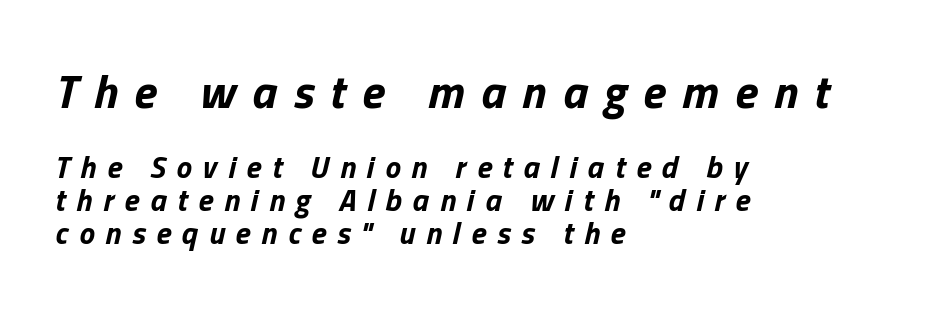
Q: Is the text bold? A: Yes.
Q: Is the text italic (slanted)? A: Yes, it leans right by about 13 degrees.
Q: Is the text underlined? A: No.
Q: How is the paragraph aligned? A: Left-aligned.
Q: Is the spacing between letters normal or unusually wide? A: Unusually wide.
Q: Is the spacing between lines tight, normal or loose? A: Tight.
Q: Which block of text is set in a larger size, the first (top) or the second (bottom)? A: The first (top) one.
Q: Width (condensed, normal, or wide)? A: Normal.
Q: Stroke contrast? A: Low.
Q: x-height? A: Medium.
Q: Monospaced? A: No.
